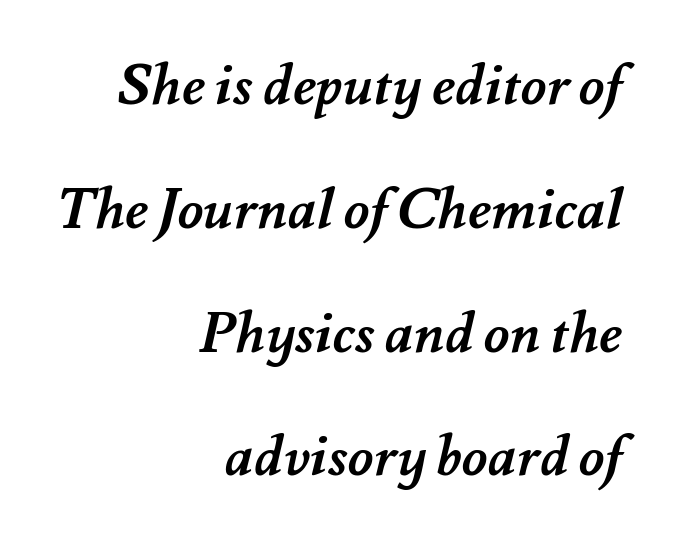
{"bold": "yes", "weight": "semibold", "width": "normal", "stroke_contrast": "medium", "x_height": "small", "monospaced": "no", "underline": "no", "align": "right", "line_spacing": "loose", "line_spacing_ratio": 2.21, "letter_spacing": "normal", "letter_spacing_em": 0.0, "glyph_px": 56}
